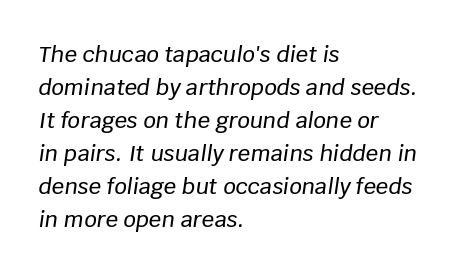
Between one letter and the next there's only the usual sliver of space. One-word summary of the alignment: left. The typography opts for an oblique posture over an upright one. Regular leading. The gap between lines stays unmarked.
